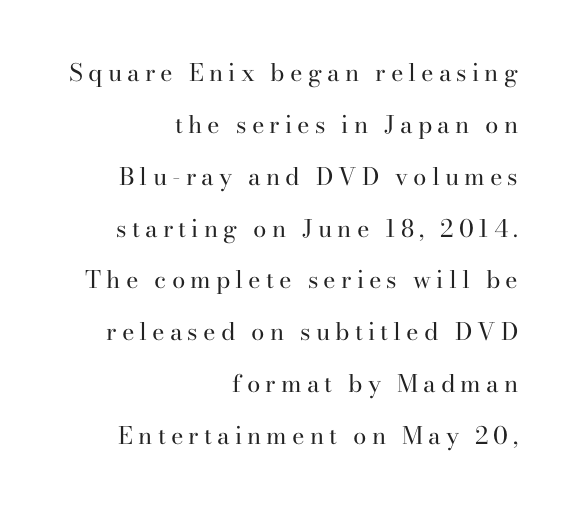
{"italic": "no", "bold": "no", "underline": "no", "align": "right", "line_spacing": "loose", "line_spacing_ratio": 2.16, "letter_spacing": "wide", "letter_spacing_em": 0.21, "glyph_px": 24}
